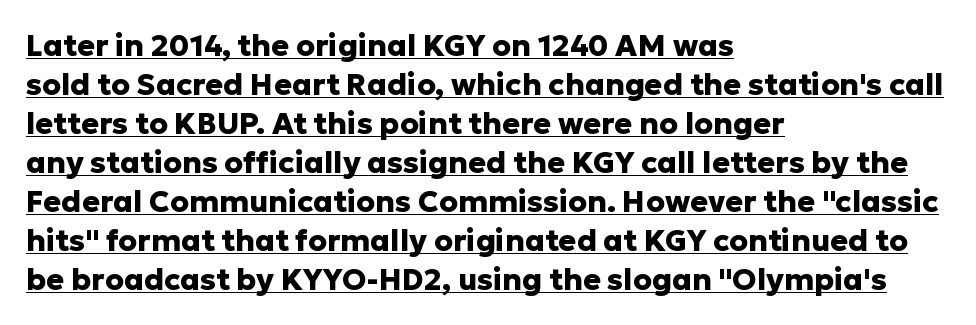
The rendering anchors every line to the left-hand side. Check where the strokes stop: nothing finishes them off — pure sans. Is this a fixed-width face? No — the glyphs have proportional, varying widths. Inter-character spacing is left at the font's built-in metrics. Whoever set this chose a conventional vertical rhythm.
